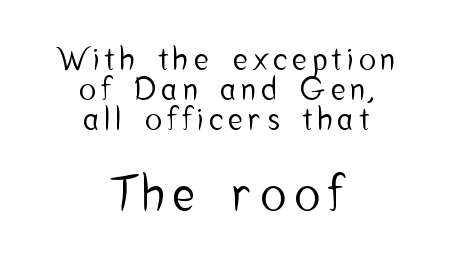
Q: Is the text italic (slanted)? A: No, it is upright.
Q: Is the typeface a serif or a sans-serif typeface? A: Sans-serif.
Q: Is the text underlined? A: No.
Q: How is the paragraph aligned? A: Centered.
Q: Is the spacing between lines tight, normal or loose? A: Tight.
Q: Which block of text is set in a larger size, the first (top) or the second (bottom)? A: The second (bottom) one.
Q: Width (condensed, normal, or wide)? A: Condensed.
Q: Stroke contrast? A: Low.
Q: x-height? A: Medium.
Q: Monospaced? A: No.
